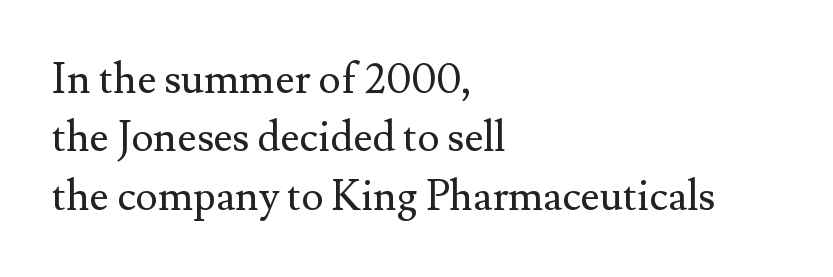
Q: Is the text bold? A: No.
Q: Is the text italic (slanted)? A: No, it is upright.
Q: Is the typeface a serif or a sans-serif typeface? A: Serif.
Q: Is the text underlined? A: No.
Q: How is the paragraph aligned? A: Left-aligned.
Q: Is the spacing between letters normal or unusually wide? A: Normal.
Q: Is the spacing between lines tight, normal or loose? A: Normal.
Q: Width (condensed, normal, or wide)? A: Normal.
Q: Stroke contrast? A: Medium.
Q: x-height? A: Small.
Q: Monospaced? A: No.
